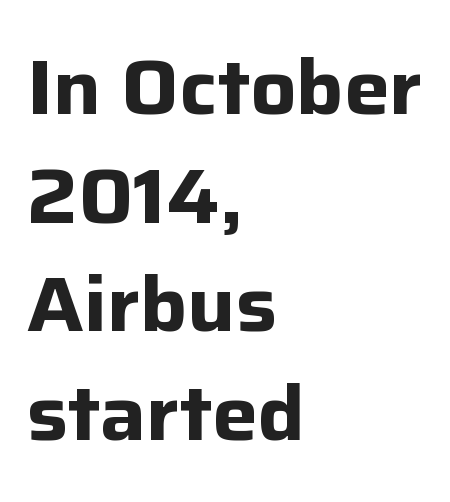
The image shows 76 px bold sans-serif type, upright; set left-aligned, normal line spacing (1.43x), normal letter spacing, not underlined; low stroke contrast and a medium x-height.
